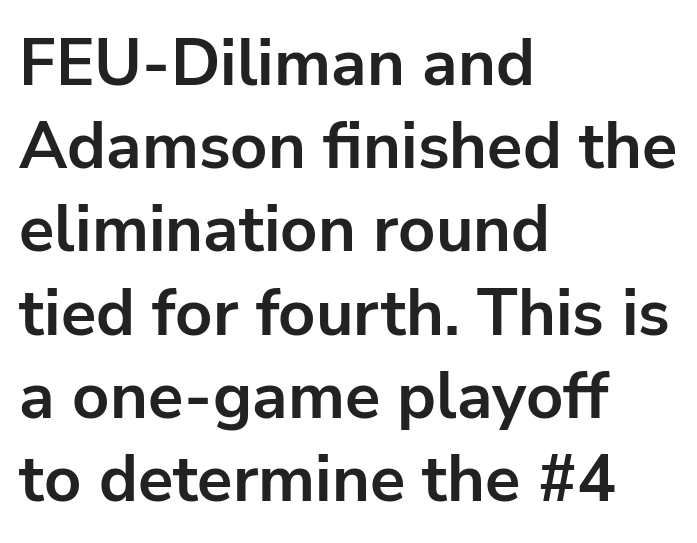
Q: Is the text bold? A: Yes.
Q: Is the text italic (slanted)? A: No, it is upright.
Q: Is the typeface a serif or a sans-serif typeface? A: Sans-serif.
Q: Is the text underlined? A: No.
Q: How is the paragraph aligned? A: Left-aligned.
Q: Is the spacing between letters normal or unusually wide? A: Normal.
Q: Is the spacing between lines tight, normal or loose? A: Normal.
Q: Width (condensed, normal, or wide)? A: Normal.
Q: Stroke contrast? A: Low.
Q: x-height? A: Medium.
Q: Monospaced? A: No.
